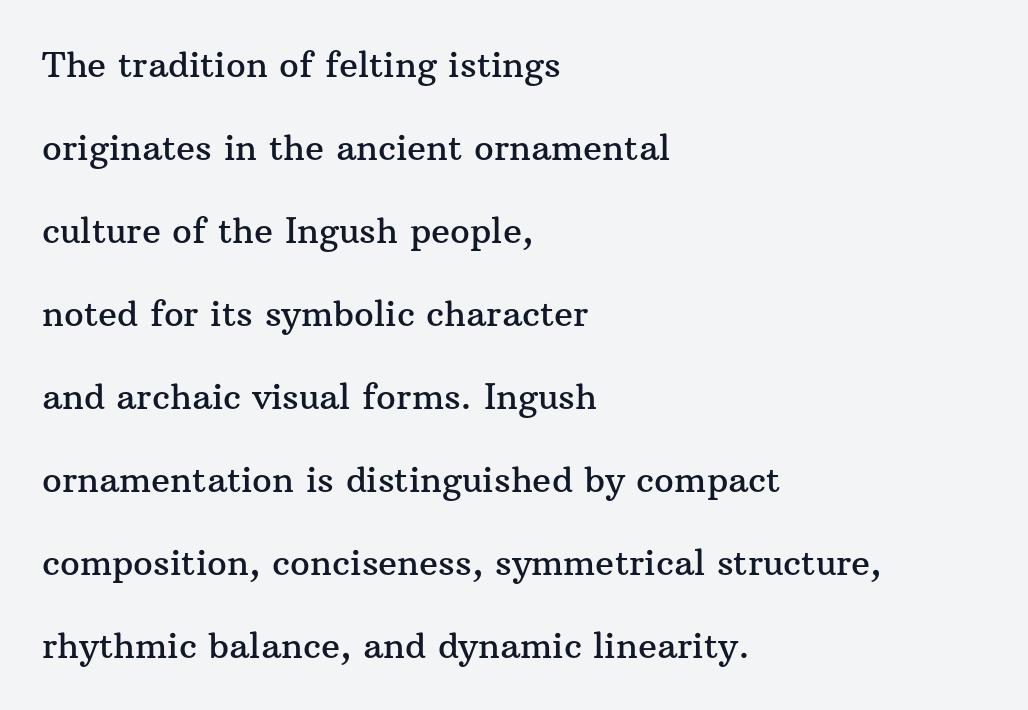
The image shows 35 px serif type, upright; set left-aligned, loose line spacing (2.37x), normal letter spacing, not underlined; medium stroke contrast and a medium x-height.
